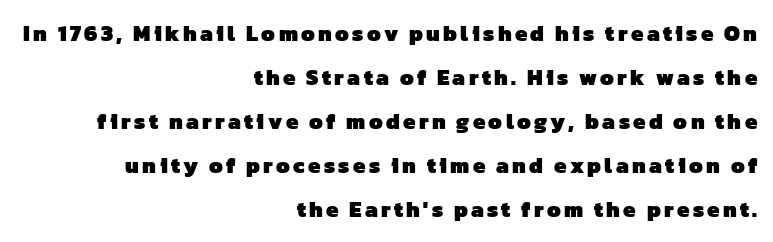
Q: Is the text bold? A: Yes.
Q: Is the text underlined? A: No.
Q: How is the paragraph aligned? A: Right-aligned.
Q: Is the spacing between lines tight, normal or loose? A: Loose.
